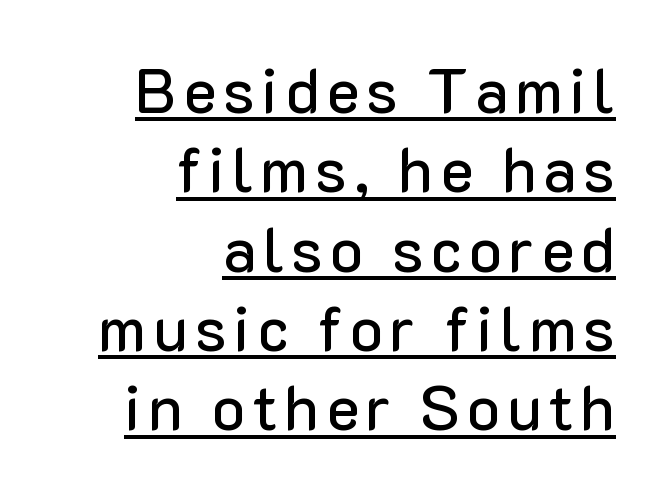
{"serif": "no", "italic": "no", "width": "normal", "stroke_contrast": "low", "x_height": "medium", "monospaced": "no", "underline": "yes", "align": "right", "line_spacing": "normal", "line_spacing_ratio": 1.28, "glyph_px": 62}
